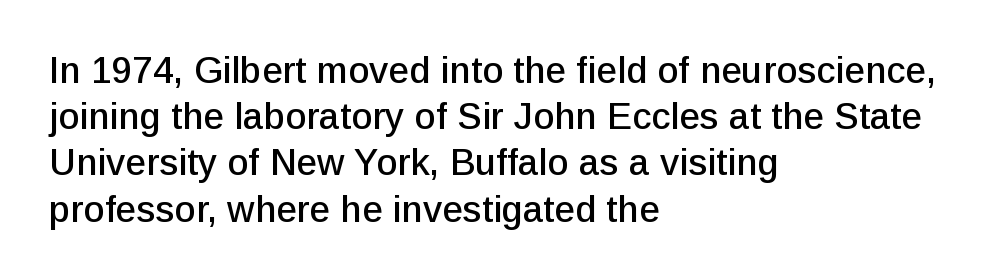
Between one letter and the next there's only the usual sliver of space. Type style note: lacks serifs. Horizontally, the lines are justified to the leading edge only. This is roman type, the default non-slanted kind. These lines are rendered in a variable-pitch font. The words here are not underlined.
